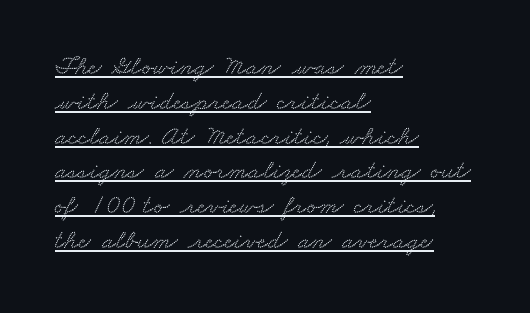
{"underline": "yes", "align": "left", "line_spacing": "normal", "line_spacing_ratio": 1.29, "letter_spacing": "normal", "letter_spacing_em": 0.0, "glyph_px": 27}
